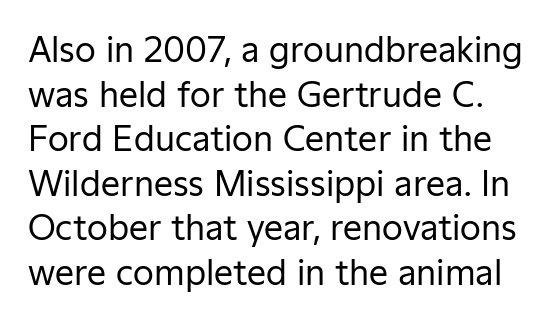
It's the straight-up-and-down kind of type. Stems and bowls with no extra thickness — not bold. The font family rendered here belongs to the sans-serif group. This sample keeps an unexceptional amount of space between lines. Short note: letters normally spaced. Do the characters align in a grid? No, the font is proportional.
